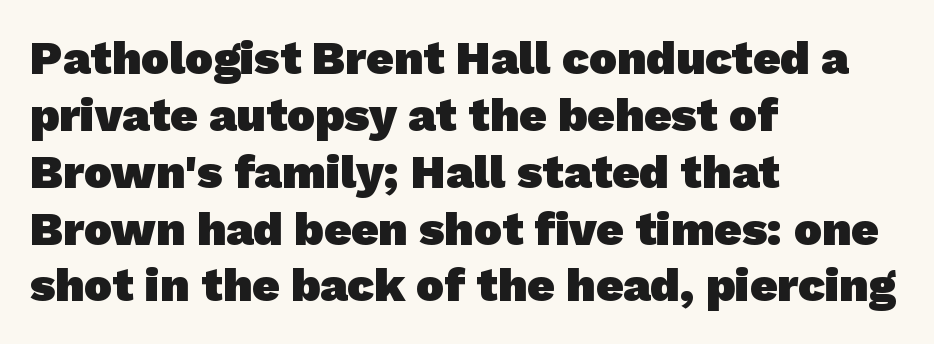
{"serif": "no", "bold": "yes", "weight": "heavy", "width": "normal", "stroke_contrast": "low", "x_height": "medium", "monospaced": "no", "underline": "no", "align": "left", "line_spacing_ratio": 1.21, "letter_spacing": "normal", "letter_spacing_em": 0.0, "glyph_px": 47}
